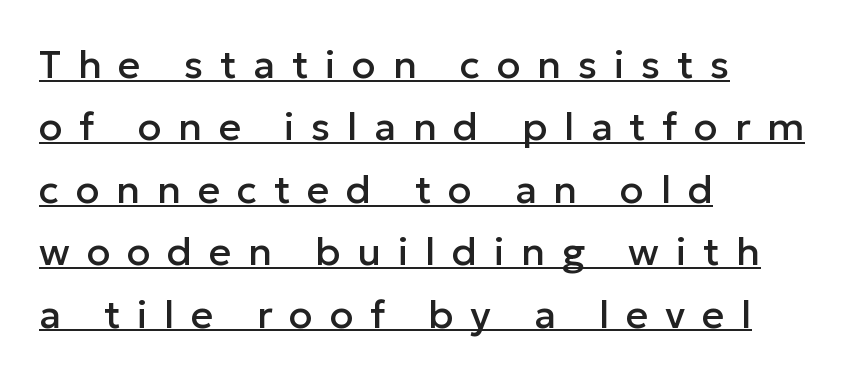
The image shows 39 px sans-serif type, upright; set left-aligned, normal line spacing (1.6x), unusually wide letter spacing (+0.43 em), underlined; low stroke contrast and a medium x-height.
